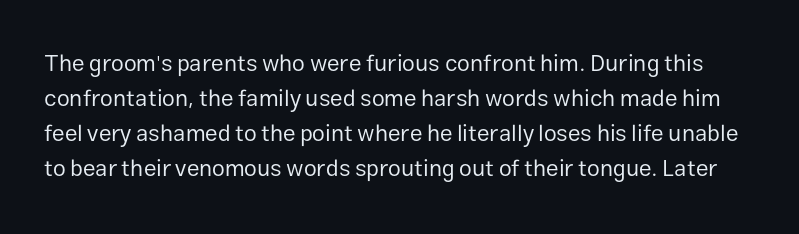
{"italic": "no", "bold": "no", "underline": "no", "line_spacing": "normal", "line_spacing_ratio": 1.52, "letter_spacing": "normal", "letter_spacing_em": 0.0, "glyph_px": 23}
